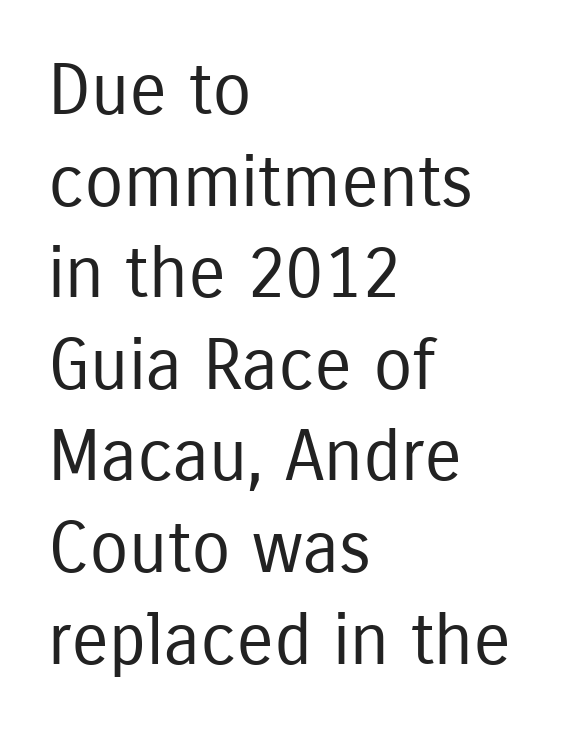
Q: Is the text bold? A: No.
Q: Is the text italic (slanted)? A: No, it is upright.
Q: Is the typeface a serif or a sans-serif typeface? A: Sans-serif.
Q: Is the text underlined? A: No.
Q: How is the paragraph aligned? A: Left-aligned.
Q: Is the spacing between letters normal or unusually wide? A: Normal.
Q: Is the spacing between lines tight, normal or loose? A: Normal.
Q: Width (condensed, normal, or wide)? A: Condensed.
Q: Stroke contrast? A: Low.
Q: x-height? A: Medium.
Q: Monospaced? A: No.
